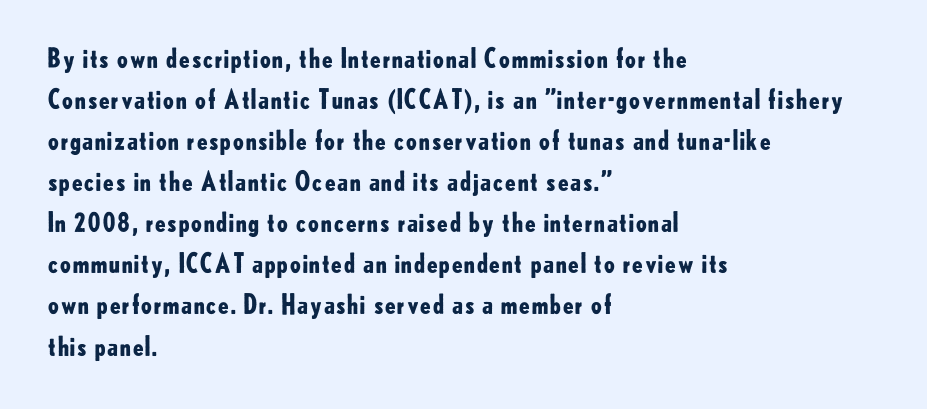
{"italic": "no", "bold": "yes", "underline": "no", "align": "left", "line_spacing": "normal", "line_spacing_ratio": 1.58, "letter_spacing": "normal", "letter_spacing_em": 0.0, "glyph_px": 26}
